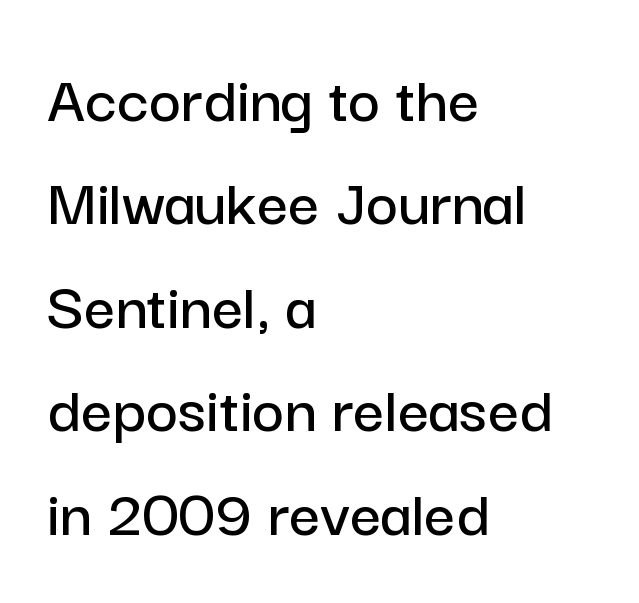
Q: Is the text italic (slanted)? A: No, it is upright.
Q: Is the typeface a serif or a sans-serif typeface? A: Sans-serif.
Q: Is the text underlined? A: No.
Q: How is the paragraph aligned? A: Left-aligned.
Q: Is the spacing between letters normal or unusually wide? A: Normal.
Q: Is the spacing between lines tight, normal or loose? A: Normal.
Q: Width (condensed, normal, or wide)? A: Normal.
Q: Stroke contrast? A: Low.
Q: x-height? A: Medium.
Q: Monospaced? A: No.
